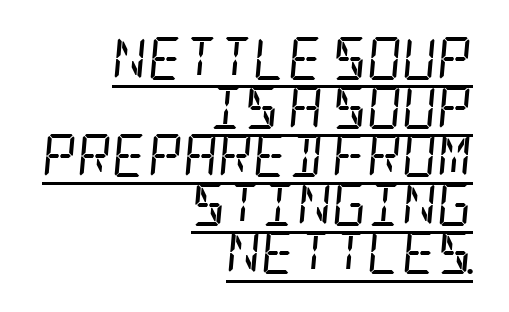
{"serif": "yes", "italic": "yes", "lean": "right", "slant_degrees": 5, "bold": "no", "weight": "regular", "width": "condensed", "stroke_contrast": "low", "x_height": "large", "underline": "yes", "align": "right", "line_spacing": "tight", "line_spacing_ratio": 1.13, "letter_spacing": "normal", "letter_spacing_em": 0.0, "glyph_px": 43}
